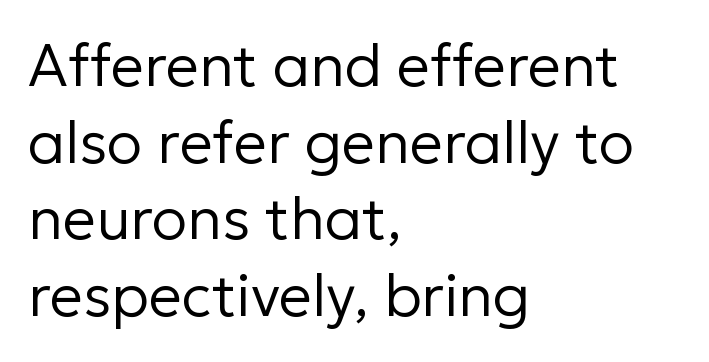
What kind of face is this? One without serifs — a sans. The designer left line spacing at the default. Descenders are the only things crossing below the line. The ragged edge is on the right, which tells us the setting is flush left. Think standard paragraph weight, or any step lighter than that.
